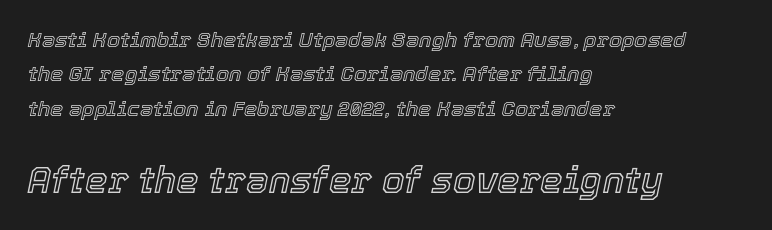
The image shows 36 px text type, italic (leaning right); set left-aligned, normal line spacing (1.64x), normal letter spacing, not underlined; the second (bottom) block is 1.71x larger; a medium x-height.
